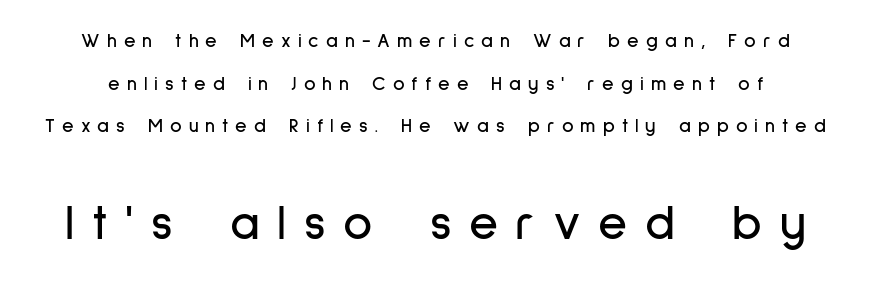
Q: Is the text italic (slanted)? A: No, it is upright.
Q: Is the typeface a serif or a sans-serif typeface? A: Sans-serif.
Q: Is the text underlined? A: No.
Q: Is the spacing between letters normal or unusually wide? A: Unusually wide.
Q: Is the spacing between lines tight, normal or loose? A: Loose.
Q: Which block of text is set in a larger size, the first (top) or the second (bottom)? A: The second (bottom) one.
Q: Width (condensed, normal, or wide)? A: Condensed.
Q: Stroke contrast? A: Low.
Q: x-height? A: Medium.
Q: Monospaced? A: No.
